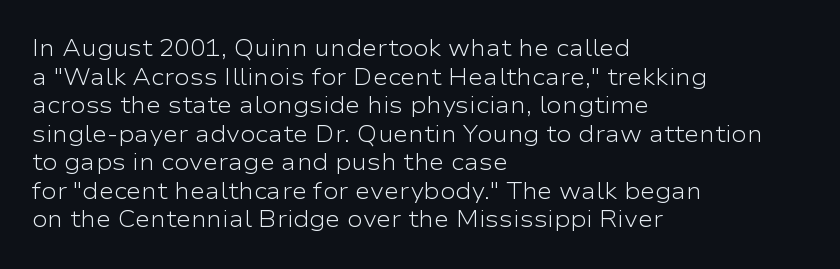
{"italic": "no", "bold": "no", "underline": "no", "align": "left", "line_spacing_ratio": 1.24, "letter_spacing": "normal", "letter_spacing_em": 0.0, "glyph_px": 23}
